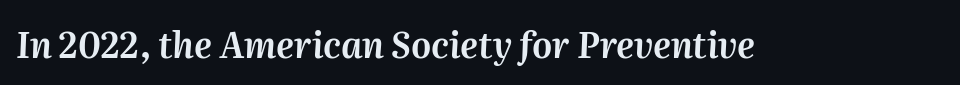
The image shows 35 px text type, italic (leaning right); set normal letter spacing, not underlined; medium stroke contrast and a medium x-height.
